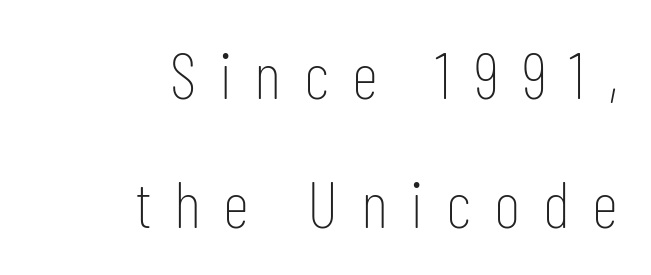
The image shows 66 px thin, condensed sans-serif type, upright; set right-aligned, loose line spacing (1.95x), unusually wide letter spacing (+0.34 em), not underlined; low stroke contrast and a medium x-height.
